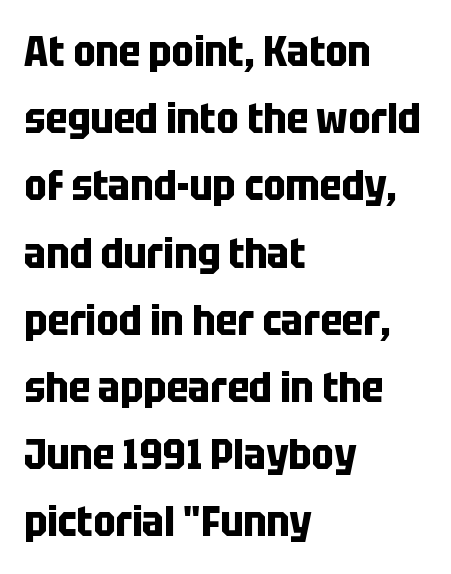
Q: Is the text bold? A: Yes.
Q: Is the text italic (slanted)? A: No, it is upright.
Q: Is the typeface a serif or a sans-serif typeface? A: Sans-serif.
Q: Is the text underlined? A: No.
Q: How is the paragraph aligned? A: Left-aligned.
Q: Is the spacing between letters normal or unusually wide? A: Normal.
Q: Is the spacing between lines tight, normal or loose? A: Normal.
Q: Width (condensed, normal, or wide)? A: Condensed.
Q: Stroke contrast? A: Low.
Q: x-height? A: Large.
Q: Monospaced? A: No.
